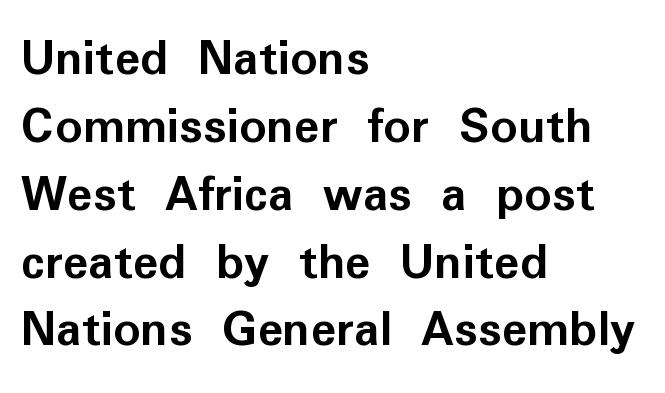
Q: Is the text bold? A: Yes.
Q: Is the text italic (slanted)? A: No, it is upright.
Q: Is the typeface a serif or a sans-serif typeface? A: Sans-serif.
Q: Is the text underlined? A: No.
Q: How is the paragraph aligned? A: Left-aligned.
Q: Is the spacing between letters normal or unusually wide? A: Normal.
Q: Is the spacing between lines tight, normal or loose? A: Normal.
Q: Width (condensed, normal, or wide)? A: Normal.
Q: Stroke contrast? A: Low.
Q: x-height? A: Medium.
Q: Monospaced? A: No.
